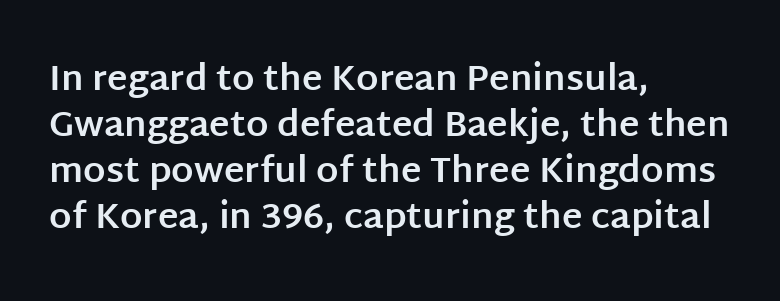
Letter spacing: default. Do the characters align in a grid? No, the font is proportional. The leading is moderate, giving the passage an even texture. The words here are not underlined.
